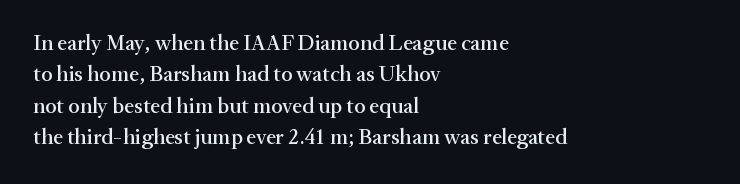
Q: Is the text italic (slanted)? A: No, it is upright.
Q: Is the text underlined? A: No.
Q: How is the paragraph aligned? A: Left-aligned.
Q: Is the spacing between letters normal or unusually wide? A: Normal.
Q: Is the spacing between lines tight, normal or loose? A: Normal.
